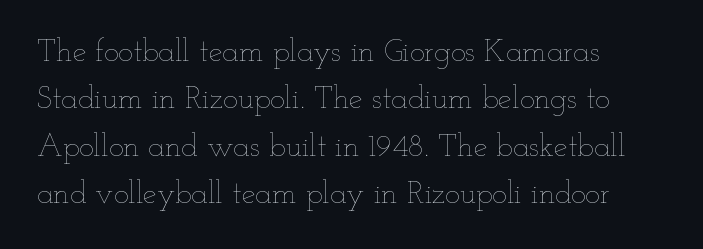
Q: Is the text bold? A: No.
Q: Is the text italic (slanted)? A: No, it is upright.
Q: Is the text underlined? A: No.
Q: How is the paragraph aligned? A: Left-aligned.
Q: Is the spacing between letters normal or unusually wide? A: Normal.
Q: Is the spacing between lines tight, normal or loose? A: Normal.
Q: Width (condensed, normal, or wide)? A: Wide.
Q: Stroke contrast? A: Low.
Q: x-height? A: Small.
Q: Monospaced? A: No.
